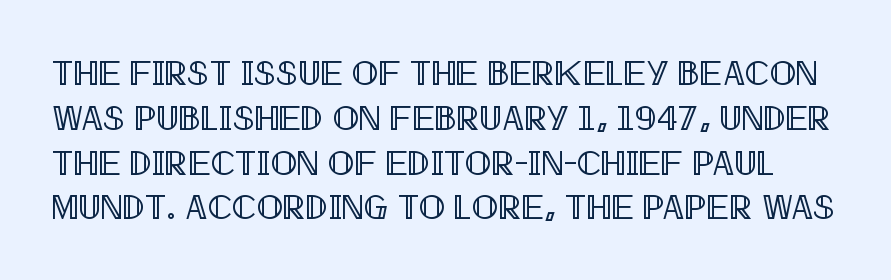
The passage shown is typed in a proportional face where columns would drift. Underlining? Definitely not there. Honestly, the row spacing looks completely unremarkable. The passage shown has conventional tracking throughout. In terms of posture, this sample is upright.
